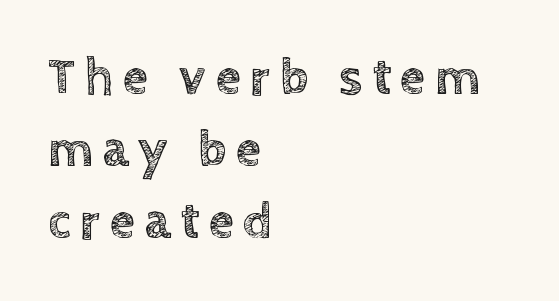
The image shows 51 px text type, upright; set left-aligned, normal line spacing (1.41x), not underlined; a large x-height.
